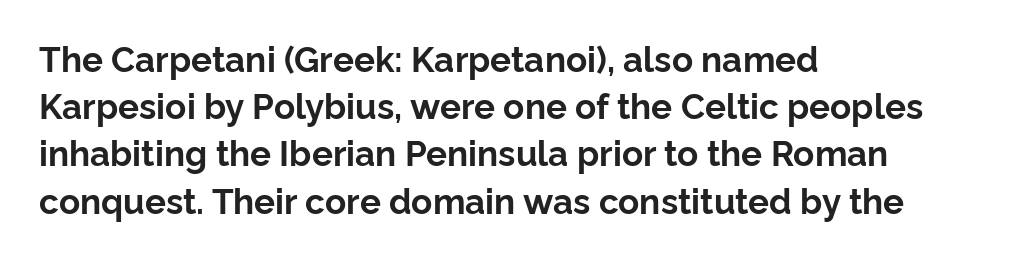
The image shows 35 px bold sans-serif type, upright; set left-aligned, normal line spacing (1.35x), normal letter spacing, not underlined; low stroke contrast and a medium x-height.
